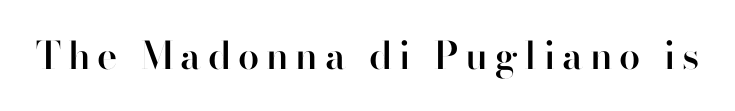
The image shows 38 px semibold sans-serif type, upright; set not underlined; high stroke contrast and a small x-height.
